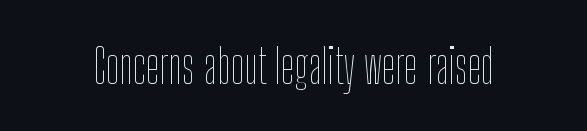
The image shows 48 px thin, condensed type, upright; set normal letter spacing, not underlined; low stroke contrast and a medium x-height.
